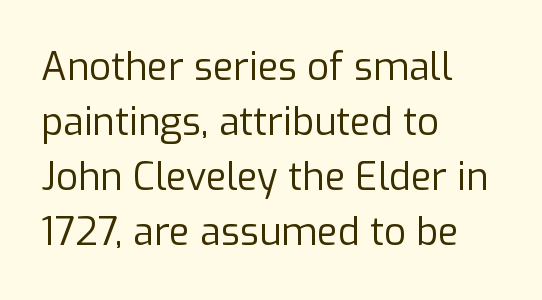
The image shows 38 px regular-weight sans-serif type, upright; set left-aligned, normal line spacing (1.45x), normal letter spacing, not underlined; low stroke contrast and a medium x-height.
